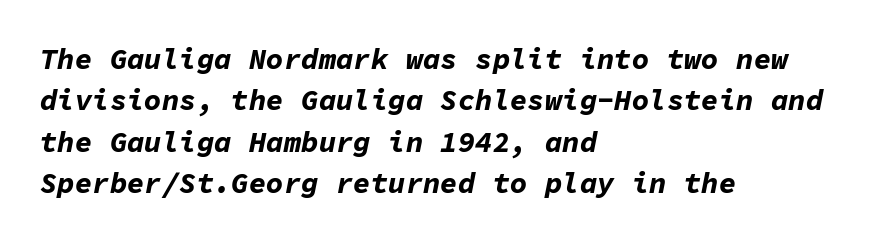
{"italic": "yes", "lean": "right", "slant_degrees": 11, "bold": "yes", "weight": "bold", "width": "normal", "stroke_contrast": "low", "x_height": "medium", "monospaced": "yes", "underline": "no", "align": "left", "line_spacing": "normal", "line_spacing_ratio": 1.43, "letter_spacing": "normal", "letter_spacing_em": 0.0, "glyph_px": 29}
